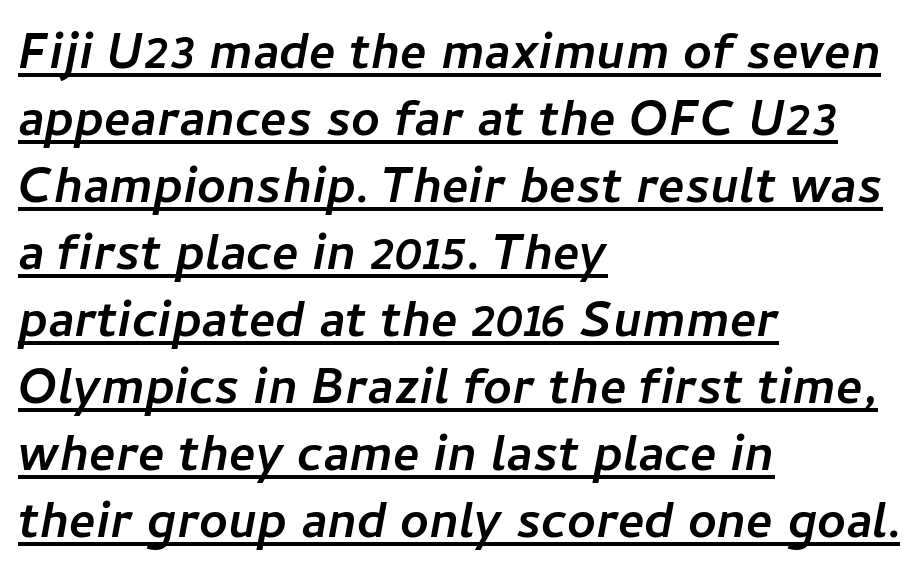
The image shows 50 px semibold type, italic (leaning right); set left-aligned, normal line spacing (1.34x), normal letter spacing, underlined; low stroke contrast and a medium x-height.
